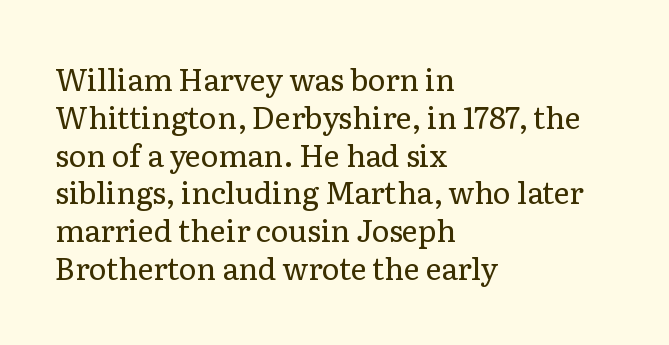
No heavy texture on the line: the type isn't bold. Compared with a centered layout, this one pins lines to the left instead. These lines keep a tight, regular rhythm from letter to letter. This sample uses a serif face.
